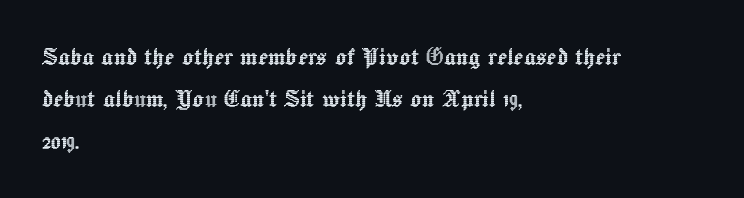
Q: Is the text italic (slanted)? A: No, it is upright.
Q: Is the text underlined? A: No.
Q: How is the paragraph aligned? A: Left-aligned.
Q: Is the spacing between letters normal or unusually wide? A: Normal.
Q: Is the spacing between lines tight, normal or loose? A: Normal.
Q: Width (condensed, normal, or wide)? A: Normal.
Q: x-height? A: Medium.
Q: Monospaced? A: No.
